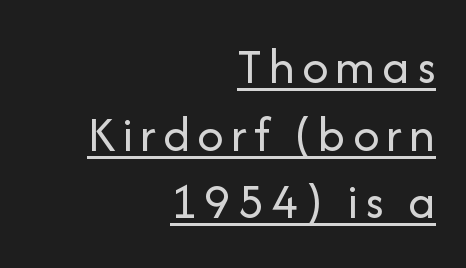
{"serif": "no", "italic": "no", "bold": "no", "weight": "regular", "width": "normal", "stroke_contrast": "low", "x_height": "medium", "monospaced": "no", "underline": "yes", "align": "right", "line_spacing": "normal", "line_spacing_ratio": 1.3, "glyph_px": 52}
